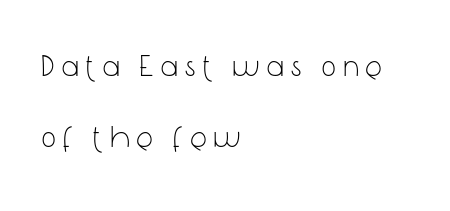
The letters carry no serifs — their stems end cleanly without finishing strokes. The typeface has the unassuming heft of standard copy or less. The type is letterspaced generously, with wide tracking. Horizontally, the lines are justified to the leading edge only. The lettering holds an erect, upright posture throughout.
